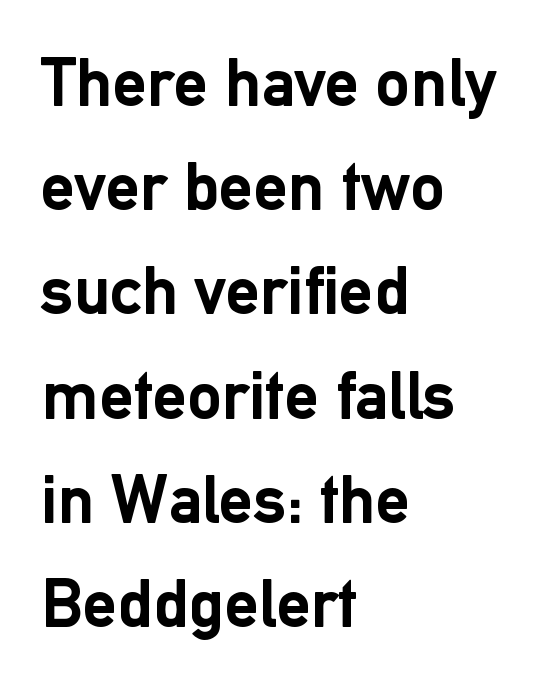
{"serif": "no", "italic": "no", "bold": "yes", "weight": "semibold", "width": "normal", "stroke_contrast": "low", "x_height": "medium", "monospaced": "no", "underline": "no", "align": "left", "line_spacing": "normal", "line_spacing_ratio": 1.51, "letter_spacing": "normal", "letter_spacing_em": 0.0, "glyph_px": 69}
